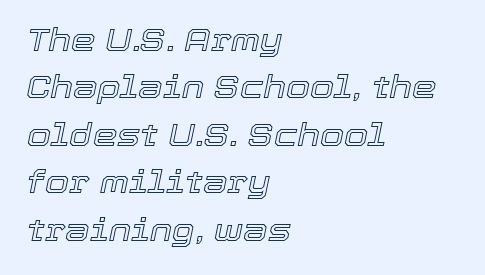
The letters sit at their default tracking, neither squeezed nor spread. Each letter keeps its own natural width here, so spacing adapts to shape. Plain, unruled lines of type. Does the copy run flush right? No — it runs flush left. You can tell it's italic because the verticals aren't actually vertical.
